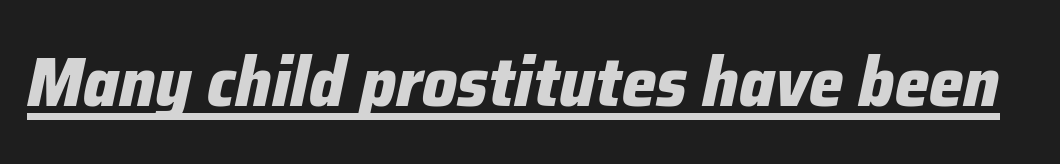
{"italic": "yes", "lean": "right", "slant_degrees": 12, "bold": "yes", "weight": "heavy", "width": "normal", "stroke_contrast": "low", "x_height": "medium", "monospaced": "no", "underline": "yes", "letter_spacing": "normal", "letter_spacing_em": 0.0, "glyph_px": 69}
